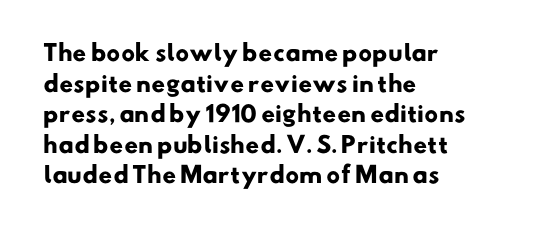
{"bold": "yes", "underline": "no", "align": "left", "line_spacing": "normal", "line_spacing_ratio": 1.39, "letter_spacing": "normal", "letter_spacing_em": 0.0, "glyph_px": 22}
